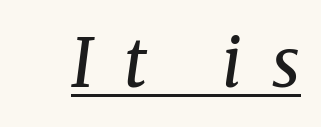
The image shows 67 px regular-weight serif type, italic (leaning right); set unusually wide letter spacing (+0.45 em), underlined; medium stroke contrast and a medium x-height.
